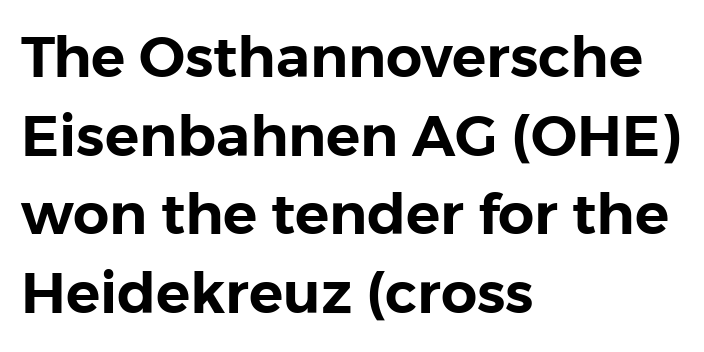
The image shows 57 px sans-serif type, upright; set left-aligned, normal line spacing (1.38x), normal letter spacing, not underlined; low stroke contrast and a medium x-height.
